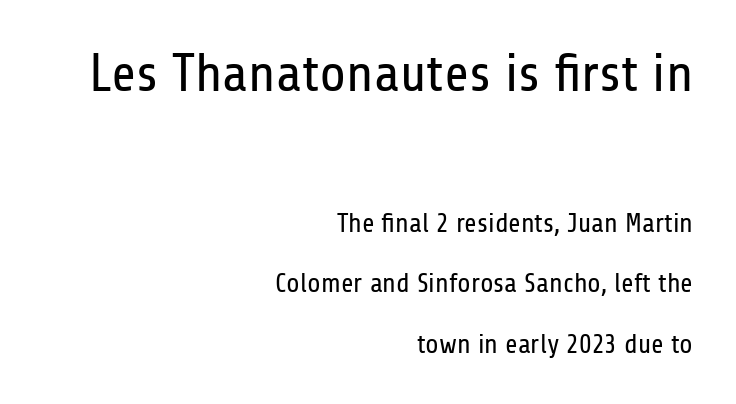
Q: Is the text bold? A: No.
Q: Is the text italic (slanted)? A: No, it is upright.
Q: Is the typeface a serif or a sans-serif typeface? A: Sans-serif.
Q: Is the text underlined? A: No.
Q: How is the paragraph aligned? A: Right-aligned.
Q: Is the spacing between letters normal or unusually wide? A: Normal.
Q: Is the spacing between lines tight, normal or loose? A: Loose.
Q: Which block of text is set in a larger size, the first (top) or the second (bottom)? A: The first (top) one.
Q: Width (condensed, normal, or wide)? A: Condensed.
Q: Stroke contrast? A: Low.
Q: x-height? A: Medium.
Q: Monospaced? A: No.
